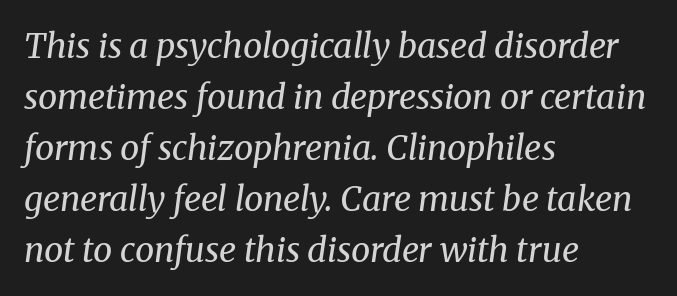
Q: Is the text bold? A: No.
Q: Is the text italic (slanted)? A: Yes, it leans right by about 8 degrees.
Q: Is the typeface a serif or a sans-serif typeface? A: Serif.
Q: Is the text underlined? A: No.
Q: How is the paragraph aligned? A: Left-aligned.
Q: Is the spacing between letters normal or unusually wide? A: Normal.
Q: Is the spacing between lines tight, normal or loose? A: Normal.
Q: Width (condensed, normal, or wide)? A: Normal.
Q: Stroke contrast? A: Medium.
Q: x-height? A: Medium.
Q: Monospaced? A: No.
